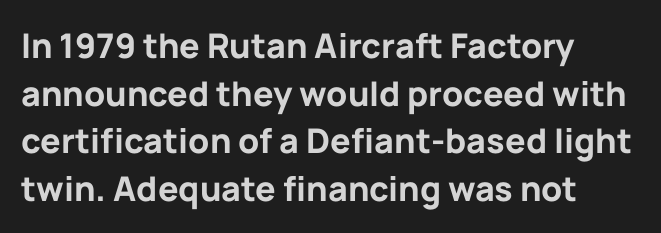
The image shows 34 px bold sans-serif type, upright; set left-aligned, normal line spacing (1.4x), normal letter spacing, not underlined; low stroke contrast and a medium x-height.
